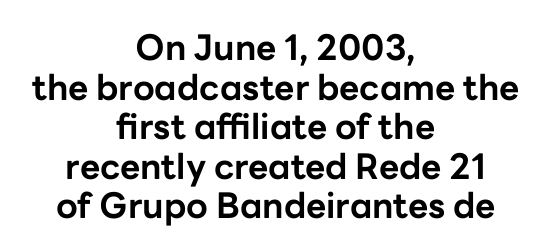
Beneath every word, the page is bare. Think of a printed novel: that variable character pitch is what you see here. Regarding serifs, this sample does without them. Caption: bold face, heavy strokes. Compared with a flush-left layout, this one balances lines on the center instead. Whoever set this chose condensed vertical rhythm over breathing room.
